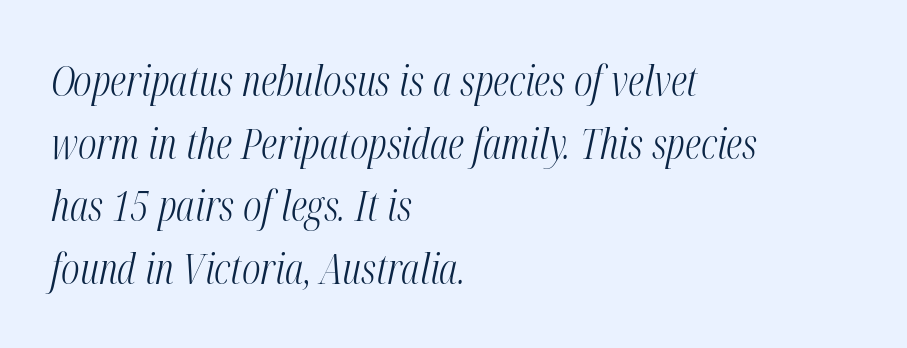
These lines are rendered in a variable-pitch font. Nobody touched the tracking dial on this one. It's the slanting kind of type. Descenders hang freely into open space. The setting favours the left margin, as ordinary paragraphs usually do.
